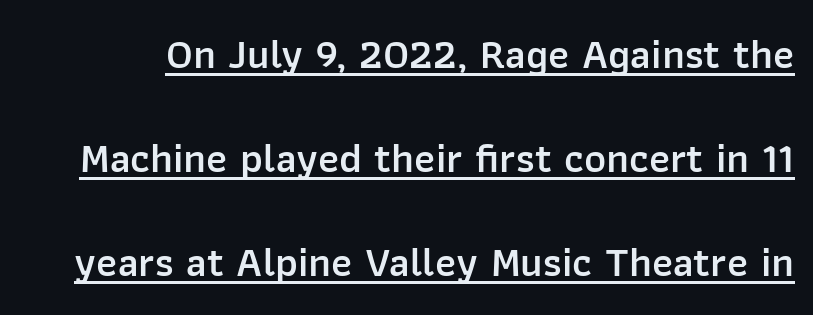
Q: Is the text bold? A: Semi-bold.
Q: Is the text italic (slanted)? A: No, it is upright.
Q: Is the typeface a serif or a sans-serif typeface? A: Sans-serif.
Q: Is the text underlined? A: Yes.
Q: Is the spacing between letters normal or unusually wide? A: Normal.
Q: Is the spacing between lines tight, normal or loose? A: Loose.
Q: Width (condensed, normal, or wide)? A: Normal.
Q: Stroke contrast? A: Low.
Q: x-height? A: Medium.
Q: Monospaced? A: No.
